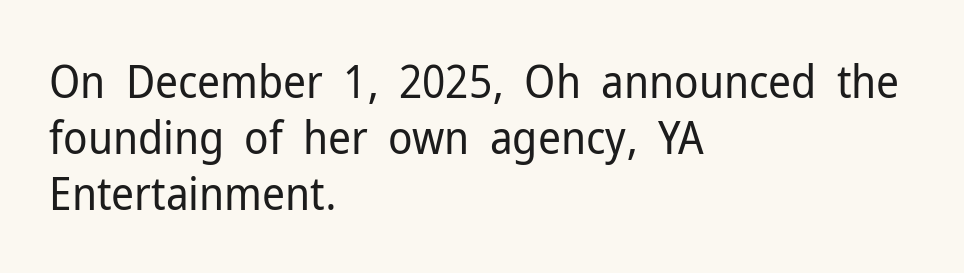
The image shows 45 px regular-weight sans-serif type, upright; set left-aligned, line spacing 1.24x, normal letter spacing, not underlined; low stroke contrast and a medium x-height.
